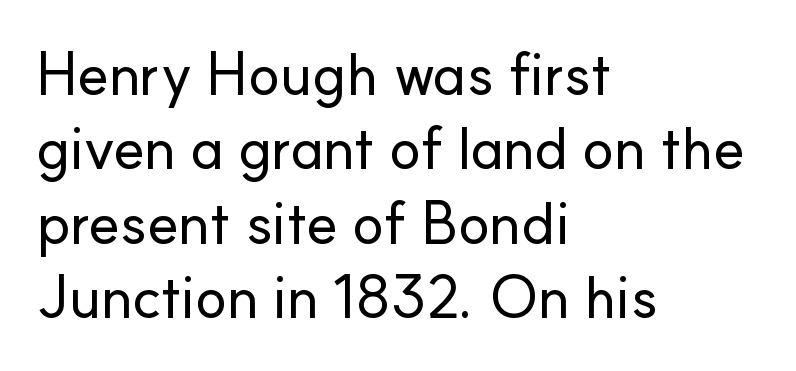
The image shows 59 px sans-serif type, upright; set left-aligned, normal line spacing (1.26x), normal letter spacing, not underlined; low stroke contrast and a small x-height.
